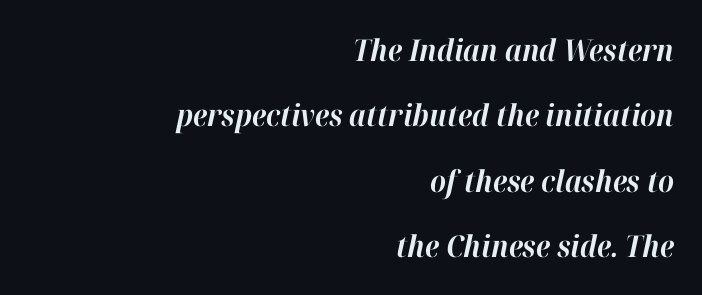
The rendering uses natural spacing where letterforms have individual widths. The words here are not underlined. Rows of type keep a wide berth in the vertical direction. Caption: bold face, heavy strokes.
